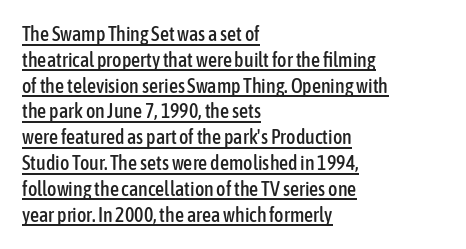
The image shows 20 px text type, upright; set left-aligned, normal line spacing (1.29x), normal letter spacing, underlined.
